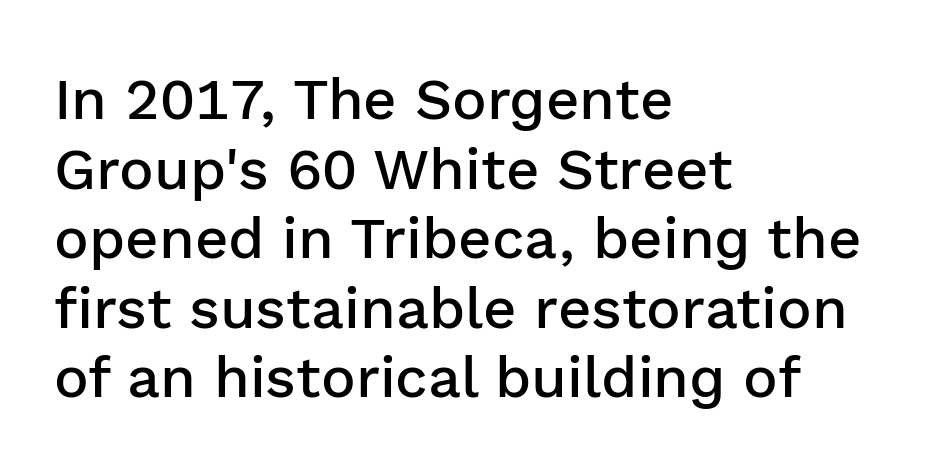
{"serif": "no", "italic": "no", "bold": "semi", "weight": "semibold", "width": "normal", "stroke_contrast": "low", "x_height": "medium", "monospaced": "no", "underline": "no", "align": "left", "line_spacing_ratio": 1.2, "letter_spacing": "normal", "letter_spacing_em": 0.0, "glyph_px": 58}
